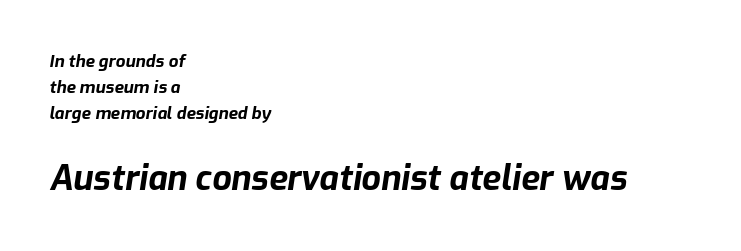
The passage shown begins with its smaller block and ends with its larger one. Look at the tracking — it's just the regular setting, nothing added. Baseline-to-baseline distance is the conventional proportion of letter height. Which margin do the lines hug? The left one — the right edge is uneven.
